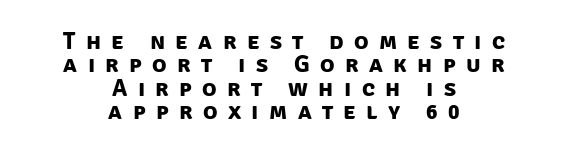
The image shows 24 px bold type; set centered, tight line spacing (0.97x), unusually wide letter spacing (+0.43 em), not underlined.
